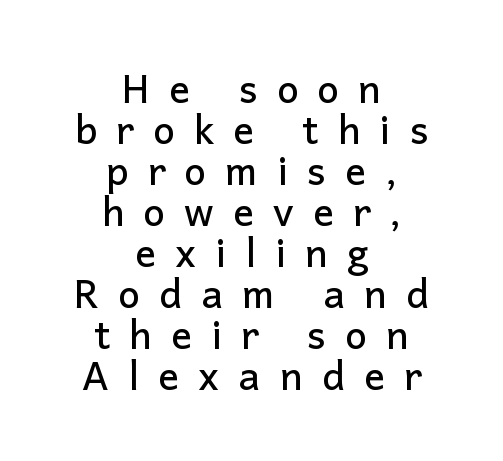
{"serif": "no", "italic": "no", "width": "normal", "stroke_contrast": "low", "x_height": "medium", "monospaced": "no", "underline": "no", "align": "center", "line_spacing": "tight", "line_spacing_ratio": 1.05, "letter_spacing": "wide", "letter_spacing_em": 0.49, "glyph_px": 39}
